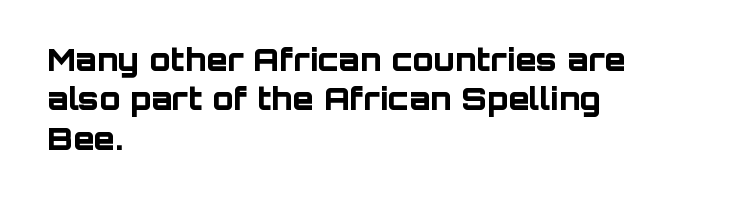
The paragraph has a hard left edge and a soft right edge. Students, this is bold: see how much ink each stroke carries. What kind of face is this? One without serifs — a sans. The rendering keeps characters at their native spacing. A roman cut, with each character standing at attention.
